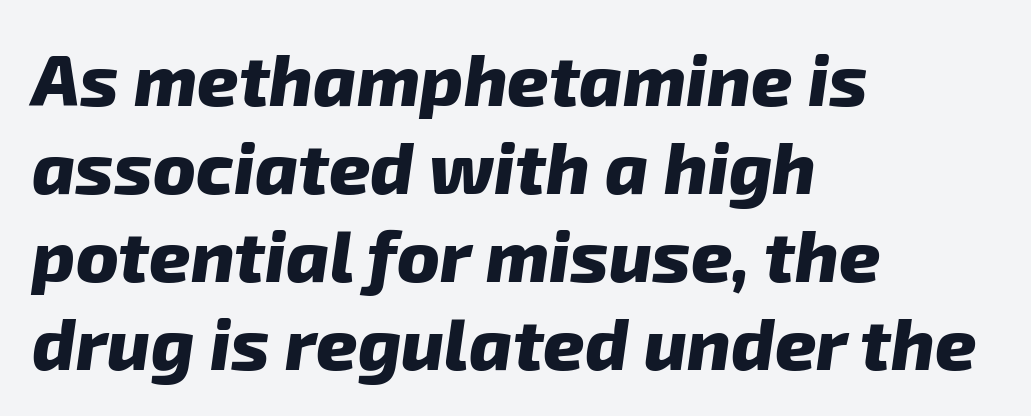
{"serif": "no", "bold": "yes", "weight": "heavy", "width": "normal", "stroke_contrast": "low", "x_height": "medium", "monospaced": "no", "underline": "no", "align": "left", "line_spacing_ratio": 1.22, "letter_spacing": "normal", "letter_spacing_em": 0.0, "glyph_px": 72}
